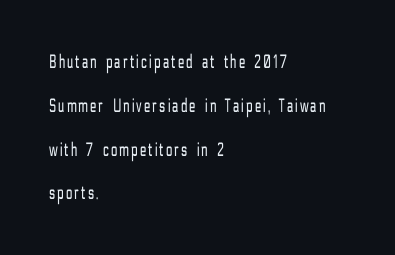
The image shows 20 px text type, upright; set left-aligned, loose line spacing (2.19x), not underlined.
